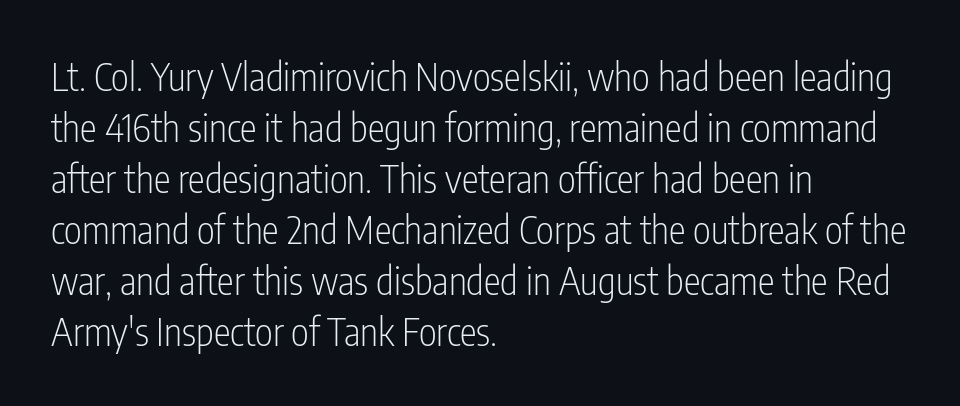
Q: Is the text bold? A: No.
Q: Is the text italic (slanted)? A: No, it is upright.
Q: Is the typeface a serif or a sans-serif typeface? A: Sans-serif.
Q: Is the text underlined? A: No.
Q: How is the paragraph aligned? A: Left-aligned.
Q: Is the spacing between letters normal or unusually wide? A: Normal.
Q: Is the spacing between lines tight, normal or loose? A: Normal.
Q: Width (condensed, normal, or wide)? A: Condensed.
Q: Stroke contrast? A: Low.
Q: x-height? A: Medium.
Q: Monospaced? A: No.
